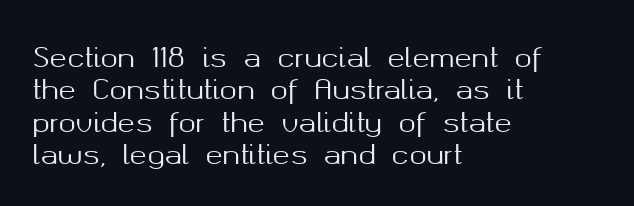
These lines sit exactly where default settings would place them. The letters stand upright; this is a roman face. Typeset ragged right — the left edge is the straight one. Just letters on the line, the space beneath them empty. Caption: standard tracking, unaltered.
